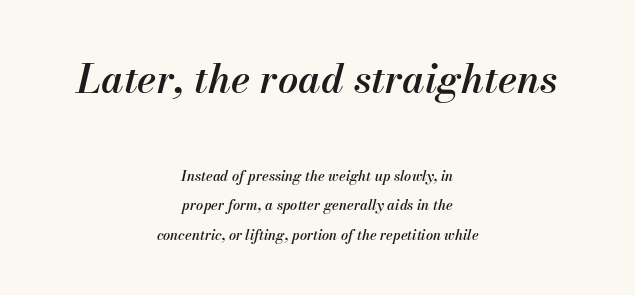
The image shows 40 px semibold type, italic (leaning right); set centered, loose line spacing (2.12x), normal letter spacing, not underlined; the first (top) block is 2.86x larger; medium stroke contrast and a small x-height.
